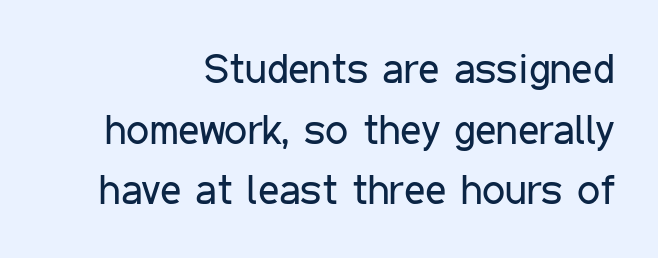
Letters rest on an invisible, unmarked baseline. The rows are spaced the way most documents space them. Think of a printed novel: that variable character pitch is what you see here. Stroke mass is kept to a normal reading level or below.
